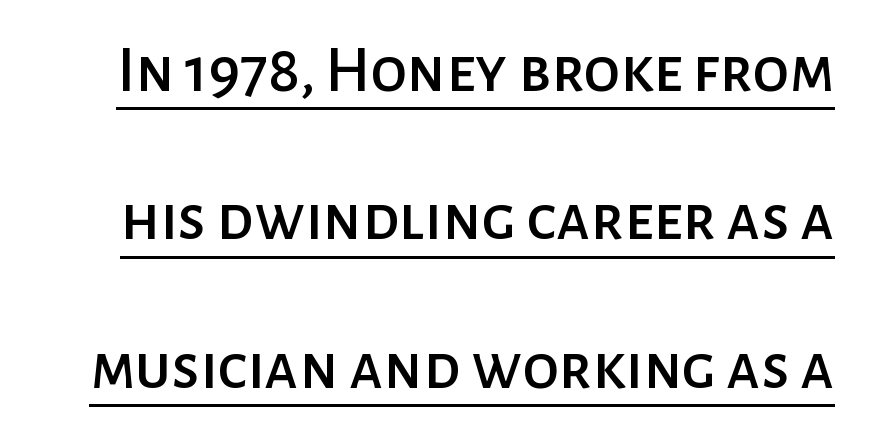
The image shows 66 px sans-serif type, upright; set loose line spacing (2.25x), normal letter spacing, underlined; low stroke contrast and a medium x-height.
